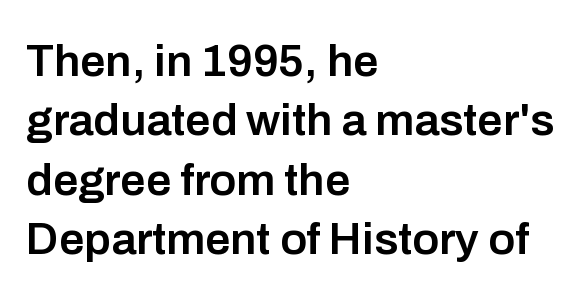
Q: Is the text bold? A: Semi-bold.
Q: Is the text italic (slanted)? A: No, it is upright.
Q: Is the typeface a serif or a sans-serif typeface? A: Sans-serif.
Q: Is the text underlined? A: No.
Q: How is the paragraph aligned? A: Left-aligned.
Q: Is the spacing between letters normal or unusually wide? A: Normal.
Q: Is the spacing between lines tight, normal or loose? A: Normal.
Q: Width (condensed, normal, or wide)? A: Normal.
Q: Stroke contrast? A: Low.
Q: x-height? A: Medium.
Q: Monospaced? A: No.
